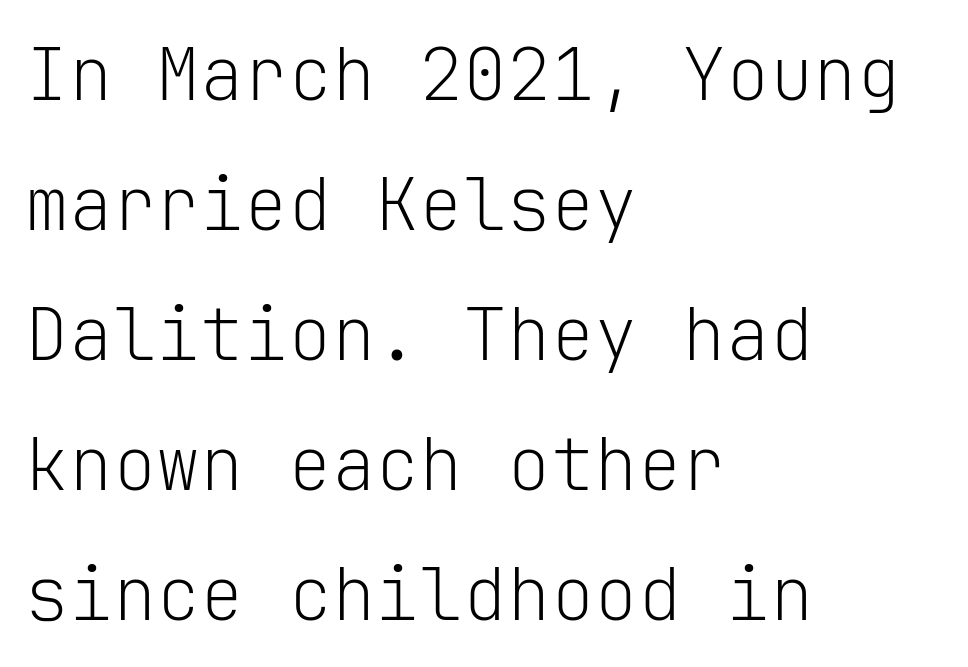
{"serif": "no", "italic": "no", "bold": "no", "weight": "light", "width": "normal", "stroke_contrast": "low", "x_height": "medium", "monospaced": "yes", "underline": "no", "align": "left", "line_spacing_ratio": 1.78, "letter_spacing": "normal", "letter_spacing_em": 0.0, "glyph_px": 73}
